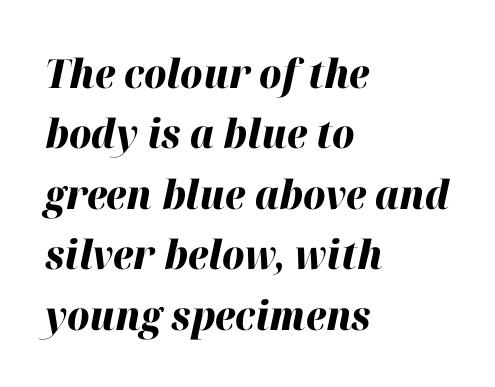
{"italic": "yes", "lean": "right", "slant_degrees": 12, "bold": "yes", "weight": "heavy", "width": "normal", "stroke_contrast": "high", "x_height": "medium", "monospaced": "no", "underline": "no", "align": "left", "line_spacing": "normal", "line_spacing_ratio": 1.51, "letter_spacing": "normal", "letter_spacing_em": 0.0, "glyph_px": 40}
